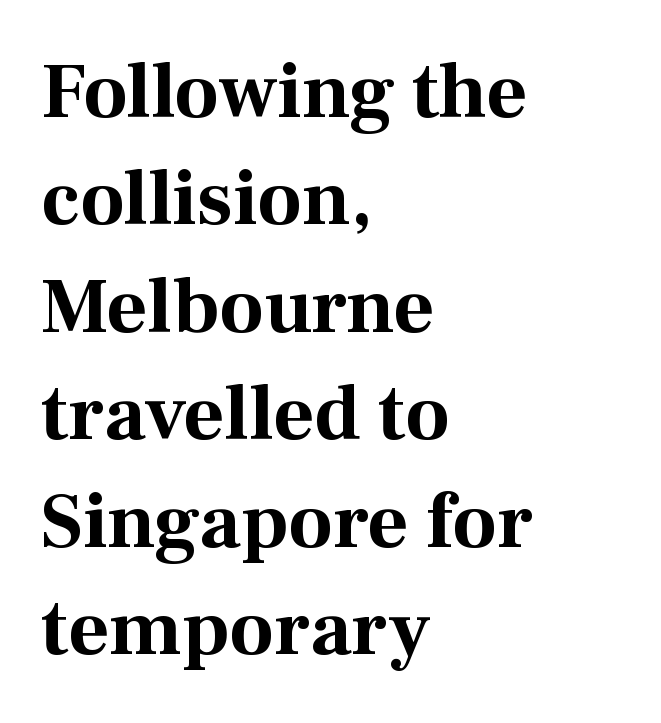
Q: Is the text bold? A: Yes.
Q: Is the text italic (slanted)? A: No, it is upright.
Q: Is the typeface a serif or a sans-serif typeface? A: Serif.
Q: Is the text underlined? A: No.
Q: How is the paragraph aligned? A: Left-aligned.
Q: Is the spacing between letters normal or unusually wide? A: Normal.
Q: Is the spacing between lines tight, normal or loose? A: Normal.
Q: Width (condensed, normal, or wide)? A: Normal.
Q: Stroke contrast? A: Medium.
Q: x-height? A: Medium.
Q: Monospaced? A: No.
